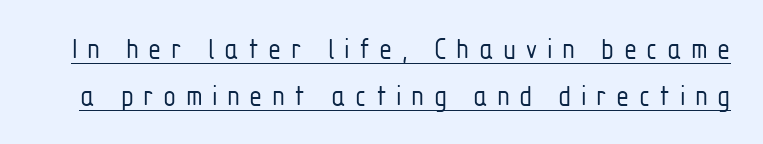
Q: Is the text bold? A: No.
Q: Is the text italic (slanted)? A: No, it is upright.
Q: Is the typeface a serif or a sans-serif typeface? A: Sans-serif.
Q: Is the text underlined? A: Yes.
Q: Is the spacing between letters normal or unusually wide? A: Unusually wide.
Q: Is the spacing between lines tight, normal or loose? A: Normal.
Q: Width (condensed, normal, or wide)? A: Condensed.
Q: Stroke contrast? A: Low.
Q: x-height? A: Medium.
Q: Monospaced? A: No.
